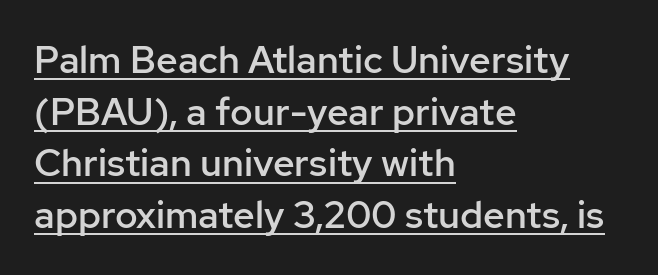
{"serif": "no", "italic": "no", "bold": "semi", "weight": "semibold", "width": "normal", "stroke_contrast": "low", "x_height": "medium", "monospaced": "no", "underline": "yes", "align": "left", "line_spacing": "normal", "line_spacing_ratio": 1.36, "letter_spacing": "normal", "letter_spacing_em": 0.0, "glyph_px": 38}
